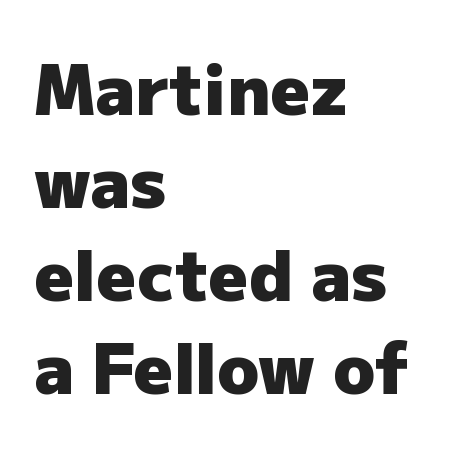
The image shows 69 px heavy sans-serif type, upright; set left-aligned, normal line spacing (1.35x), normal letter spacing, not underlined; low stroke contrast and a medium x-height.
